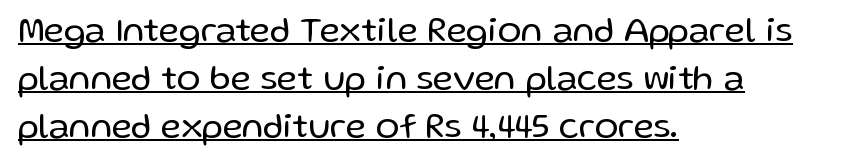
The rendered words wear a rule along their underside. Leading: standard. The letters look calm and open, with moderate or lighter stems. Italic: no, the glyphs are upright roman. Do the characters align in a grid? No, the font is proportional.
